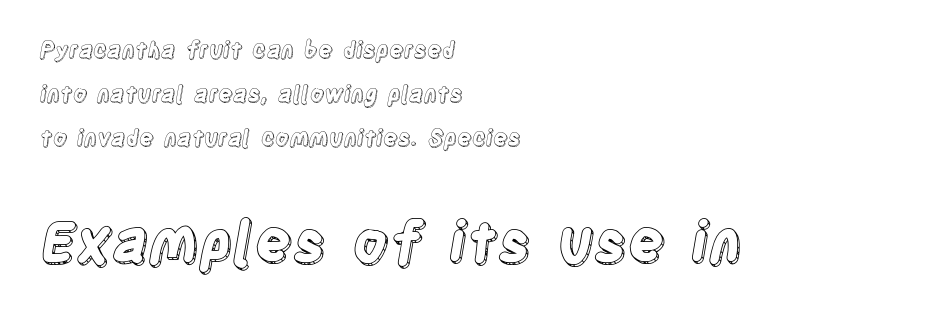
Q: Is the text italic (slanted)? A: Yes.
Q: Is the text underlined? A: No.
Q: How is the paragraph aligned? A: Left-aligned.
Q: Is the spacing between letters normal or unusually wide? A: Normal.
Q: Is the spacing between lines tight, normal or loose? A: Loose.
Q: Which block of text is set in a larger size, the first (top) or the second (bottom)? A: The second (bottom) one.
Q: Width (condensed, normal, or wide)? A: Condensed.
Q: x-height? A: Large.
Q: Monospaced? A: No.
